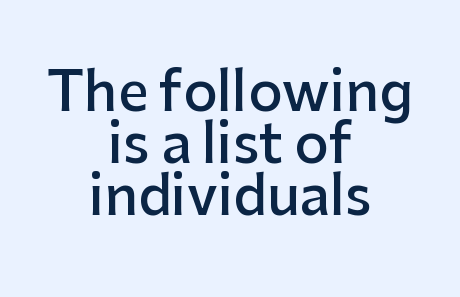
Spacing between characters is what you'd get straight out of the box. Descender tails drop into unmarked territory. The font is running at a semibold setting, under full bold. Is the block centered? Yes — each line is placed symmetrically about the middle. Proportional: the letters do not fall into vertical columns. Cramped leading.
